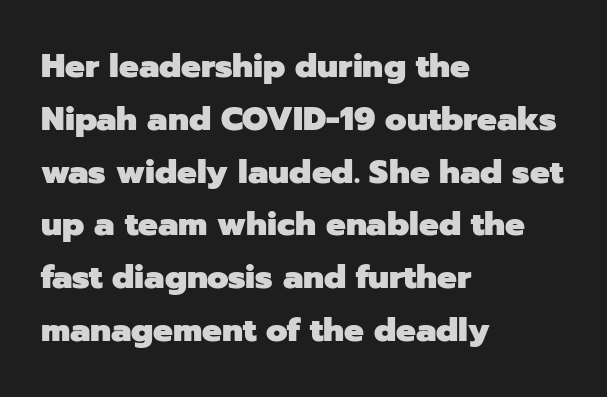
Style check: upright. Underlining? Definitely not there. Each letter keeps its own natural width here, so spacing adapts to shape. What's the leading like? Ordinary, nothing unusual. To sum up the face: it is a sans, with no serifs.
